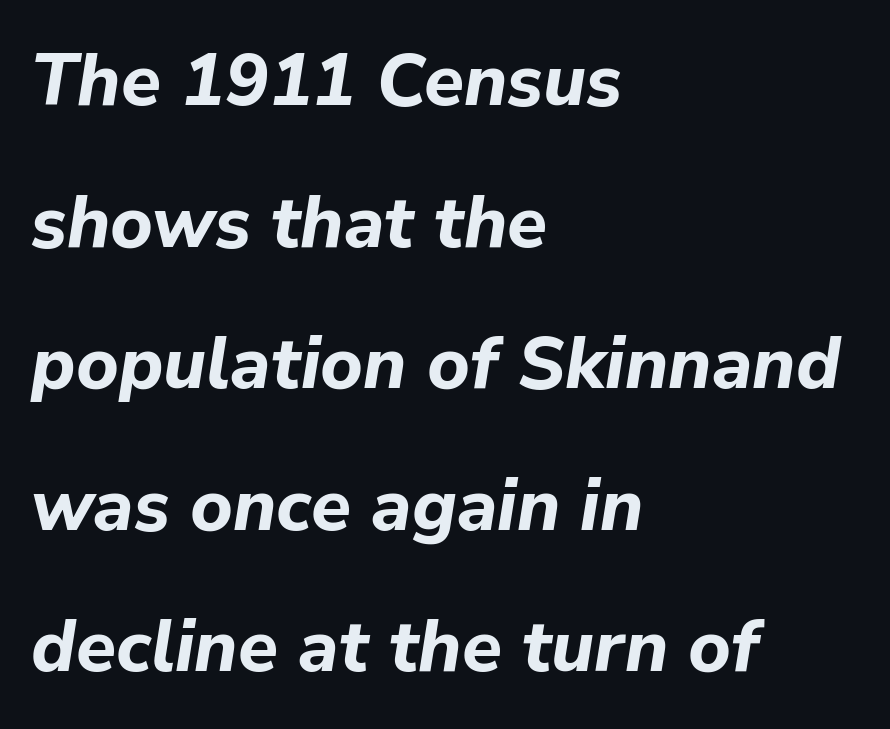
Q: Is the text bold? A: Yes.
Q: Is the text italic (slanted)? A: Yes, it leans right by about 9 degrees.
Q: Is the text underlined? A: No.
Q: How is the paragraph aligned? A: Left-aligned.
Q: Is the spacing between letters normal or unusually wide? A: Normal.
Q: Is the spacing between lines tight, normal or loose? A: Loose.
Q: Width (condensed, normal, or wide)? A: Normal.
Q: Stroke contrast? A: Low.
Q: x-height? A: Medium.
Q: Monospaced? A: No.
